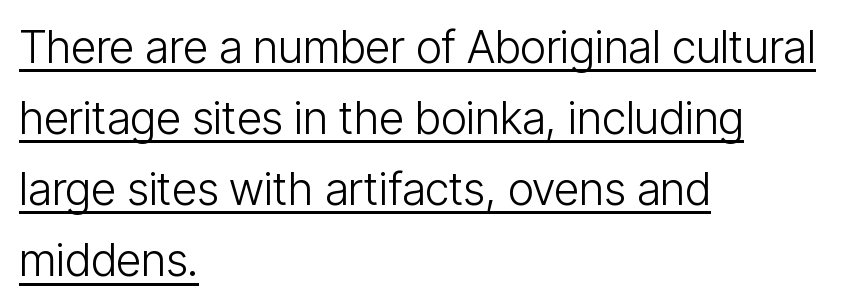
The image shows 45 px light, condensed sans-serif type, upright; set left-aligned, normal line spacing (1.58x), normal letter spacing, underlined; low stroke contrast and a medium x-height.
